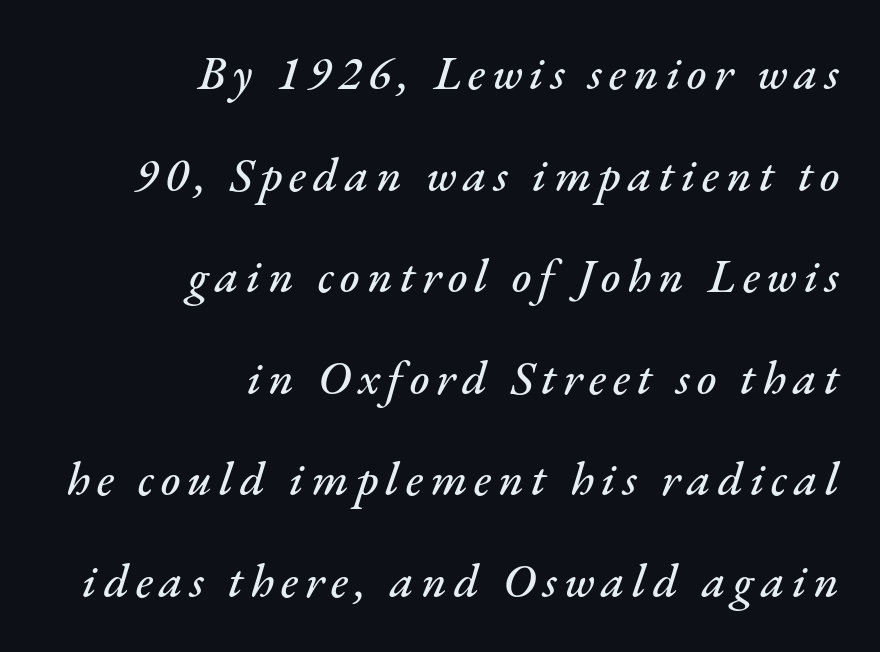
This sample has the flowing, uneven cadence of proportional lettering. The setting favours the right margin, as signatures and pull-quotes sometimes do. Every character sits at an angle, as italics do. A great deal of white space separates one row of letters from the next. The foot of each line stays bare and open.
